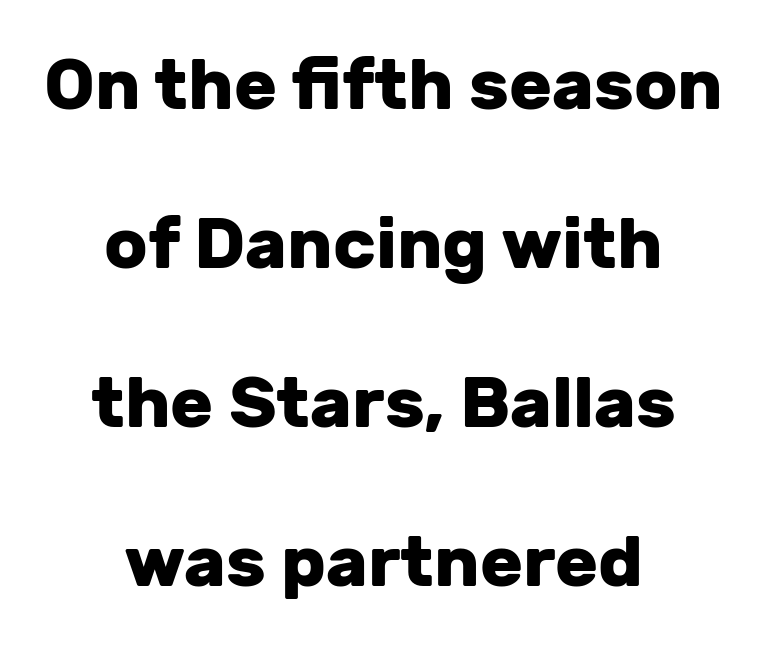
The image shows 71 px heavy sans-serif type, upright; set centered, loose line spacing (2.24x), normal letter spacing, not underlined; low stroke contrast and a medium x-height.
